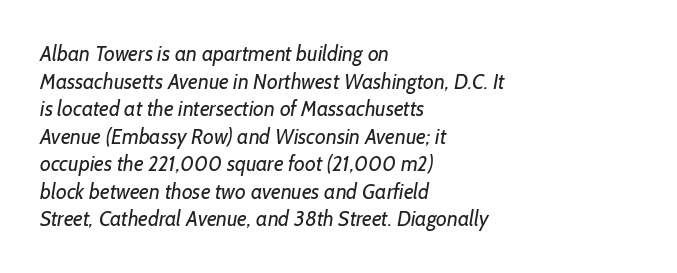
The image shows 21 px text type; set left-aligned, normal line spacing (1.31x), normal letter spacing, not underlined.
